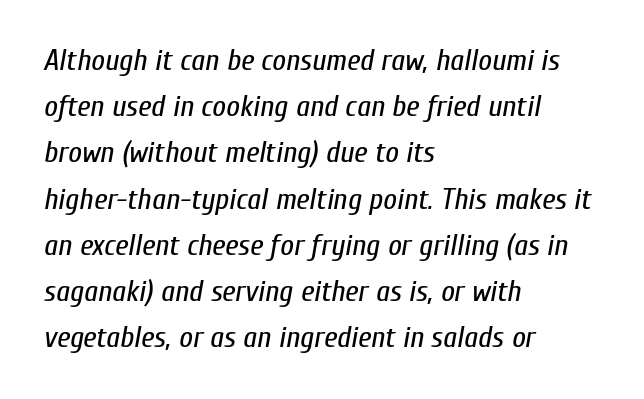
Is this a fixed-width face? No — the glyphs have proportional, varying widths. Rendered with sloped, italic letterforms. The rows are spaced the way most documents space them. Casual observation: everything's shoved over to the left. Short note: letters normally spaced.
